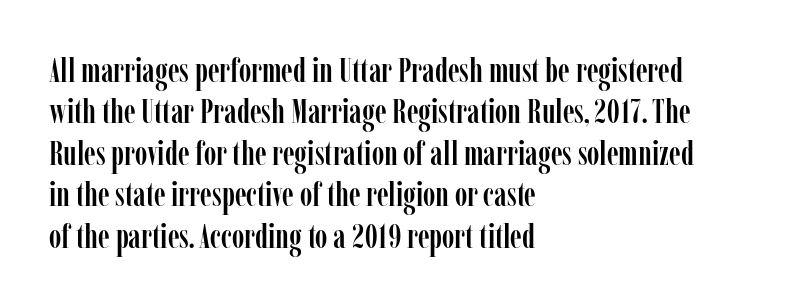
Every stem runs plumb, perpendicular to the baseline. Students, note that the glyphs here touch the page at normal intervals. The paragraph shown leans on its left margin. This is serif lettering, the kind often seen in printed books. Beneath every word, the page is bare.
